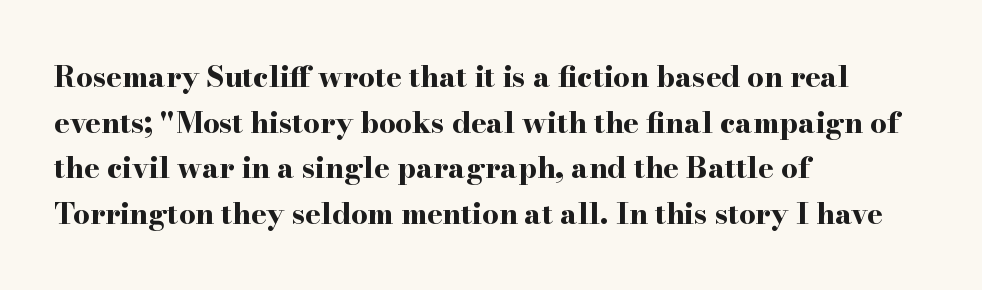
Vertically, the passage feels balanced, rows spaced as you'd expect. Unlike a clean sans, this face finishes its strokes with serifs. In CSS terms this would be text-align: left. Here the glyphs are tracked normally, forming tight word shapes.
